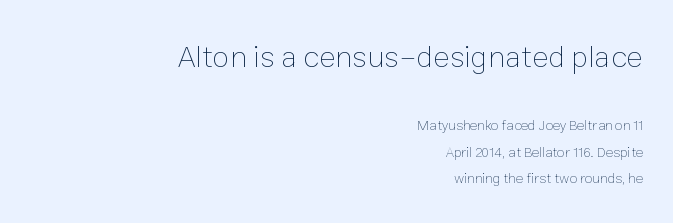
Q: Is the text bold? A: No.
Q: Is the text italic (slanted)? A: No, it is upright.
Q: Is the text underlined? A: No.
Q: How is the paragraph aligned? A: Right-aligned.
Q: Is the spacing between letters normal or unusually wide? A: Normal.
Q: Which block of text is set in a larger size, the first (top) or the second (bottom)? A: The first (top) one.
Q: Width (condensed, normal, or wide)? A: Normal.
Q: Stroke contrast? A: Low.
Q: x-height? A: Medium.
Q: Monospaced? A: No.
